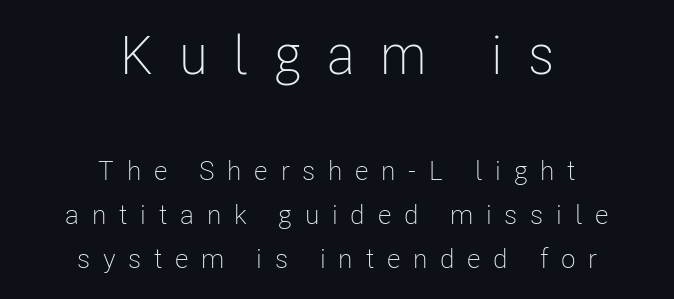
The image shows 54 px light, condensed sans-serif type, upright; set centered, normal line spacing (1.63x), unusually wide letter spacing (+0.47 em), not underlined; the first (top) block is 2.0x larger; low stroke contrast and a medium x-height.
